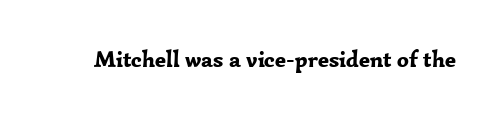
Notice how thick the strokes are: this is what a full bold looks like. In terms of letterspacing, this is plain default setting. The specimen omits any rule beneath the text block's lines. The lettering stays uniformly vertical, giving the passage a roman look.
